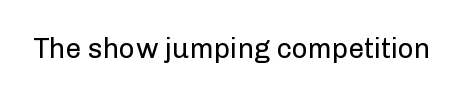
The specimen omits any rule beneath the text block's lines. Short note: letters normally spaced. Vertical strokes here are truly vertical. Note the varied advance widths — an 'i' is clearly narrower than an 'm'. The face used here is a sans, in the tradition of grotesques and geometrics.
